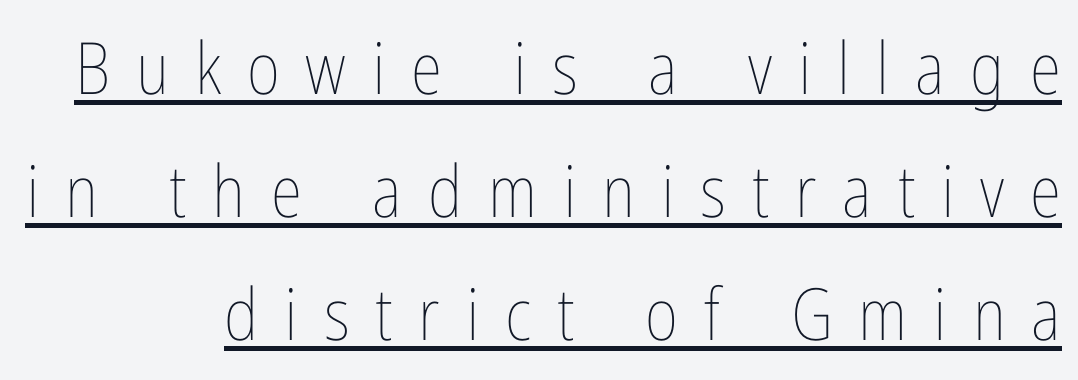
Q: Is the text bold? A: No.
Q: Is the text italic (slanted)? A: No, it is upright.
Q: Is the text underlined? A: Yes.
Q: How is the paragraph aligned? A: Right-aligned.
Q: Is the spacing between letters normal or unusually wide? A: Unusually wide.
Q: Width (condensed, normal, or wide)? A: Condensed.
Q: Stroke contrast? A: Low.
Q: x-height? A: Medium.
Q: Monospaced? A: No.
